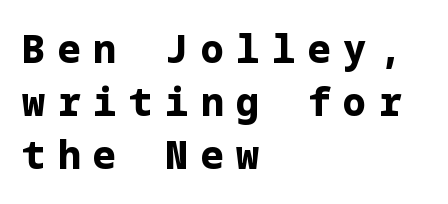
The image shows 38 px bold sans-serif type, upright; set left-aligned, normal line spacing (1.4x), unusually wide letter spacing (+0.34 em), not underlined; low stroke contrast and a medium x-height.
